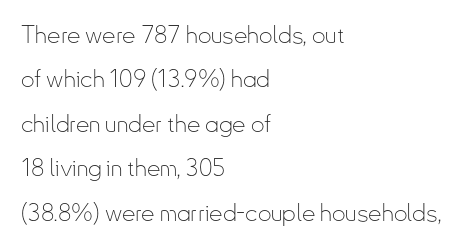
The image shows 24 px text type, upright; set left-aligned, line spacing 1.85x, normal letter spacing, not underlined.
